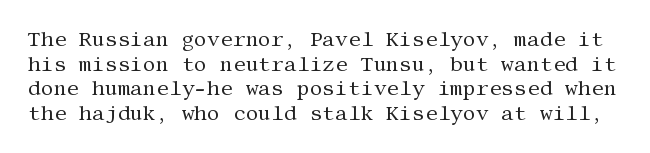
Q: Is the text bold? A: No.
Q: Is the text italic (slanted)? A: No, it is upright.
Q: Is the text underlined? A: No.
Q: Is the spacing between letters normal or unusually wide? A: Normal.
